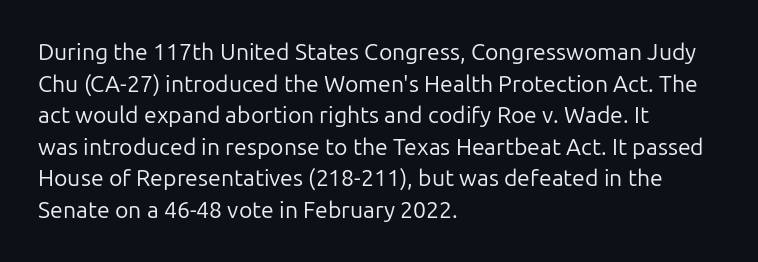
Q: Is the text bold? A: No.
Q: Is the text italic (slanted)? A: No, it is upright.
Q: Is the text underlined? A: No.
Q: How is the paragraph aligned? A: Left-aligned.
Q: Is the spacing between letters normal or unusually wide? A: Normal.
Q: Is the spacing between lines tight, normal or loose? A: Normal.
